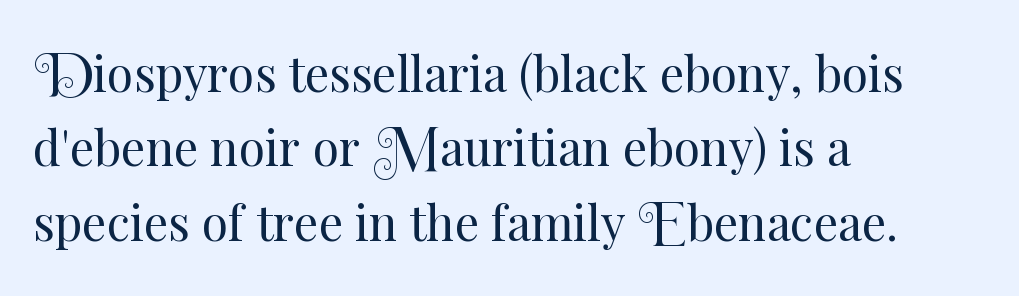
{"italic": "no", "bold": "no", "weight": "regular", "width": "normal", "stroke_contrast": "medium", "x_height": "small", "monospaced": "no", "underline": "no", "align": "left", "line_spacing": "normal", "line_spacing_ratio": 1.55, "letter_spacing": "normal", "letter_spacing_em": 0.0, "glyph_px": 48}
